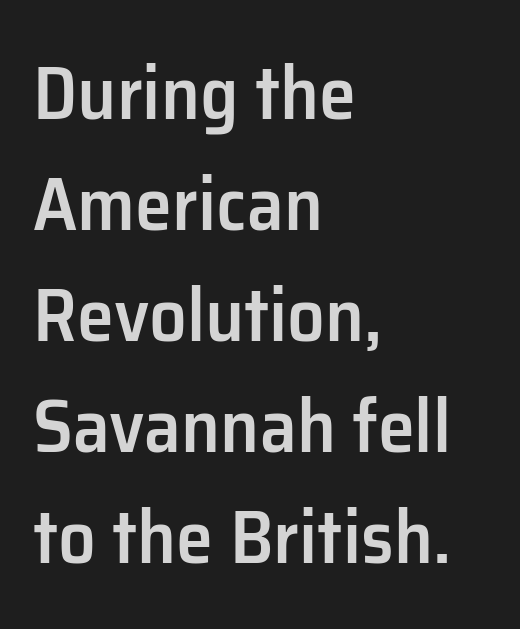
The image shows 75 px semibold sans-serif type, upright; set left-aligned, normal line spacing (1.48x), normal letter spacing, not underlined; low stroke contrast and a medium x-height.
